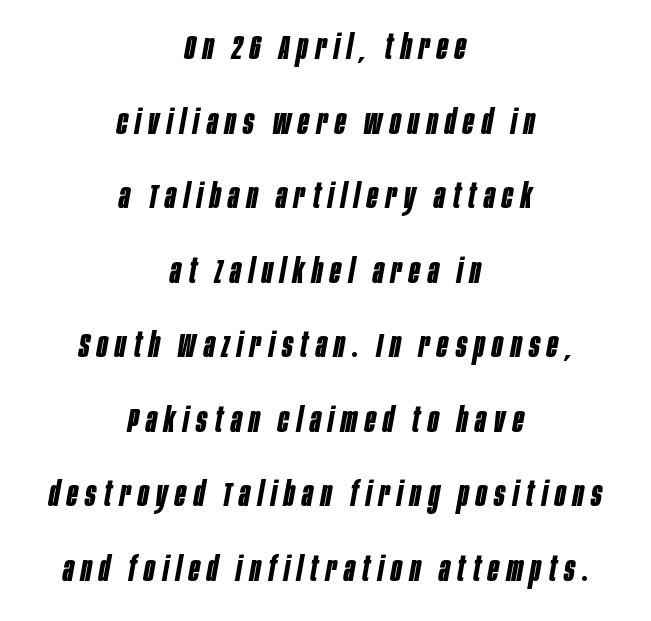
{"italic": "yes", "lean": "right", "slant_degrees": 10, "bold": "yes", "weight": "bold", "width": "condensed", "stroke_contrast": "low", "x_height": "large", "monospaced": "no", "underline": "no", "align": "center", "line_spacing": "loose", "line_spacing_ratio": 2.13, "letter_spacing": "wide", "letter_spacing_em": 0.22, "glyph_px": 35}
